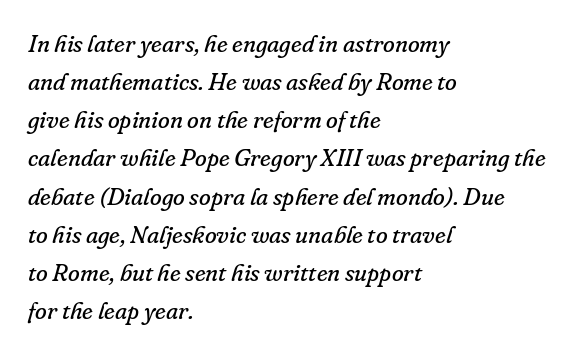
{"italic": "yes", "lean": "right", "slant_degrees": 16, "bold": "no", "underline": "no", "align": "left", "line_spacing": "normal", "line_spacing_ratio": 1.59, "letter_spacing": "normal", "letter_spacing_em": 0.0, "glyph_px": 24}
